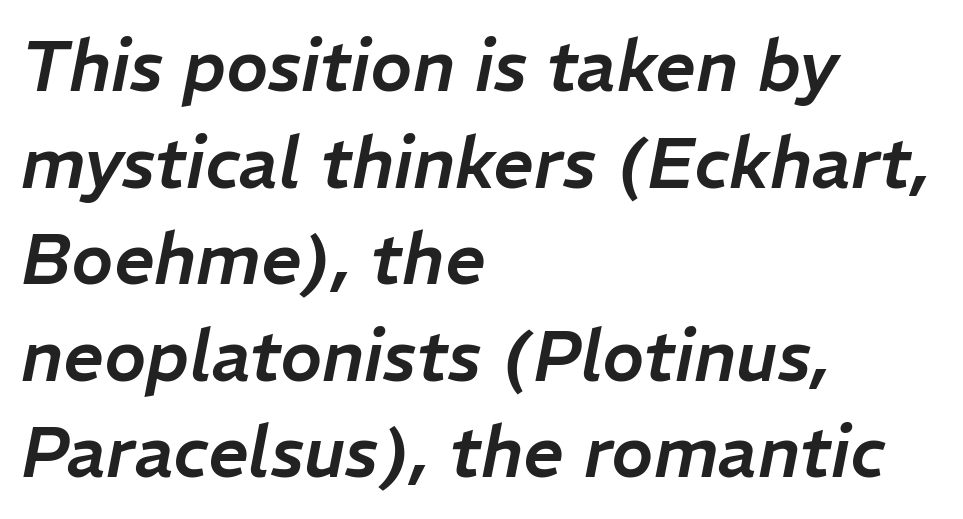
Q: Is the text italic (slanted)? A: Yes, it leans right by about 11 degrees.
Q: Is the text underlined? A: No.
Q: How is the paragraph aligned? A: Left-aligned.
Q: Is the spacing between letters normal or unusually wide? A: Normal.
Q: Is the spacing between lines tight, normal or loose? A: Normal.
Q: Width (condensed, normal, or wide)? A: Normal.
Q: Stroke contrast? A: Low.
Q: x-height? A: Medium.
Q: Monospaced? A: No.
